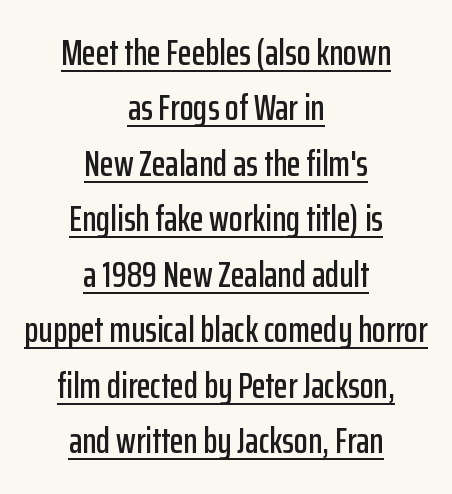
The face used here is a sans, in the tradition of grotesques and geometrics. Students, note that the glyphs here touch the page at normal intervals. Does a line run under the words? Yes, clearly. Spacing verdict: proportional, widths tailored to each character. Both edges are ragged and mirror each other, which tells us the setting is centered.
